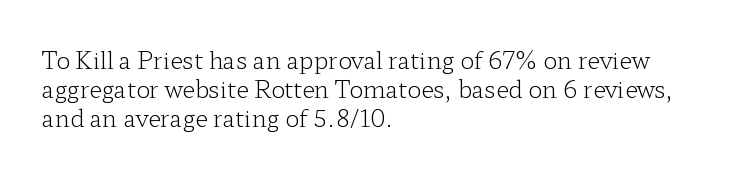
Nothing unusual about the tracking: characters are spaced as the font intends. Caption: multi-line text, flush left, ragged right. How would I describe the line gaps? Plain and ordinary. Unbolded letterforms with no extra heft.
